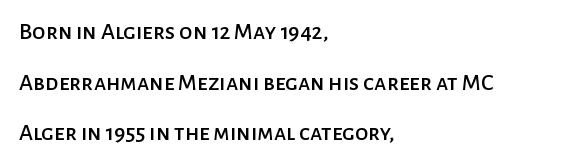
Q: Is the text italic (slanted)? A: No, it is upright.
Q: Is the text underlined? A: No.
Q: How is the paragraph aligned? A: Left-aligned.
Q: Is the spacing between letters normal or unusually wide? A: Normal.
Q: Is the spacing between lines tight, normal or loose? A: Loose.
